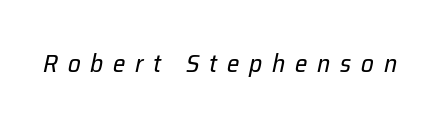
Q: Is the text bold? A: No.
Q: Is the text italic (slanted)? A: Yes, it leans right by about 12 degrees.
Q: Is the text underlined? A: No.
Q: Is the spacing between letters normal or unusually wide? A: Unusually wide.
